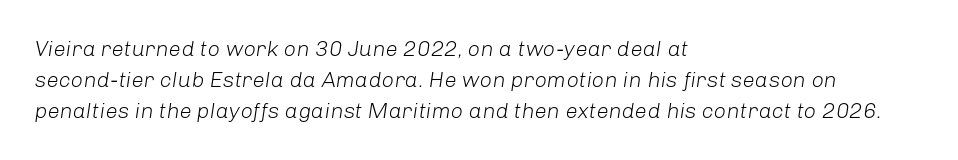
The image shows 22 px text type, italic (leaning right); set left-aligned, normal line spacing (1.41x), normal letter spacing, not underlined.
